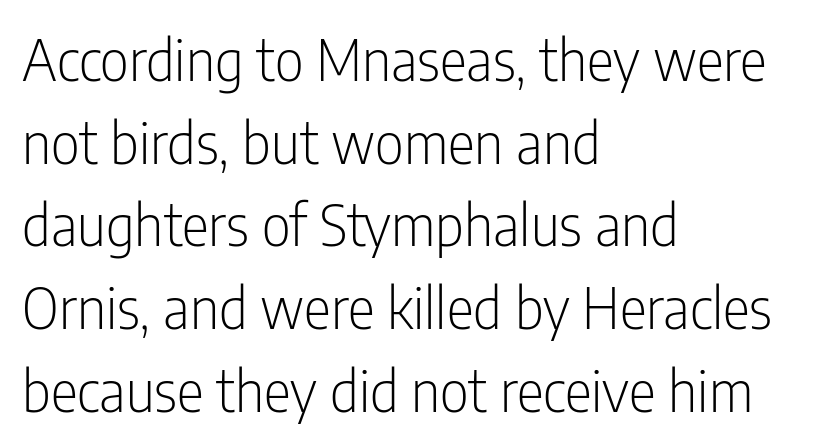
{"serif": "no", "italic": "no", "bold": "no", "weight": "light", "width": "condensed", "stroke_contrast": "low", "x_height": "medium", "monospaced": "no", "underline": "no", "align": "left", "line_spacing": "normal", "line_spacing_ratio": 1.45, "letter_spacing": "normal", "letter_spacing_em": 0.0, "glyph_px": 57}
